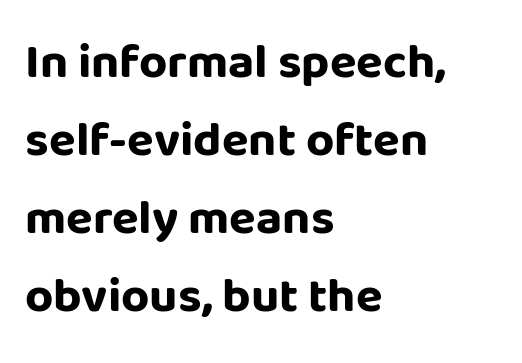
Q: Is the text bold? A: Yes.
Q: Is the text italic (slanted)? A: No, it is upright.
Q: Is the typeface a serif or a sans-serif typeface? A: Sans-serif.
Q: Is the text underlined? A: No.
Q: How is the paragraph aligned? A: Left-aligned.
Q: Is the spacing between letters normal or unusually wide? A: Normal.
Q: Is the spacing between lines tight, normal or loose? A: Normal.
Q: Width (condensed, normal, or wide)? A: Normal.
Q: Stroke contrast? A: Low.
Q: x-height? A: Large.
Q: Monospaced? A: No.
